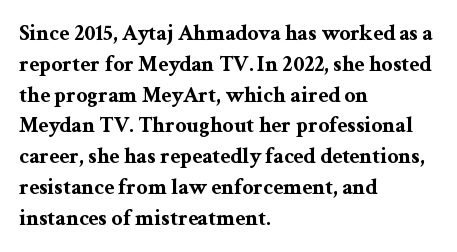
{"italic": "no", "bold": "yes", "underline": "no", "align": "left", "line_spacing": "normal", "line_spacing_ratio": 1.4, "letter_spacing": "normal", "letter_spacing_em": 0.0, "glyph_px": 22}
